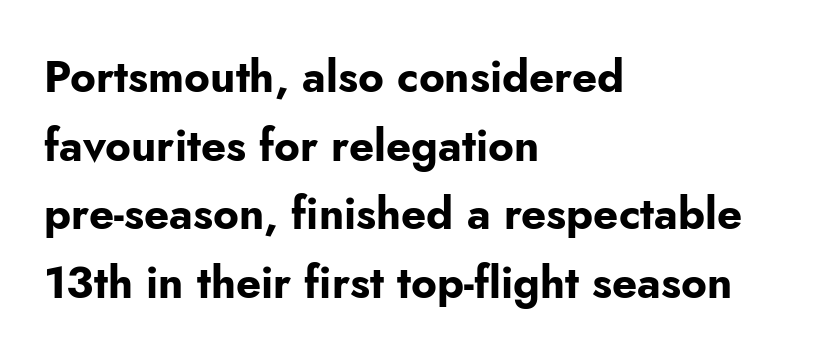
The image shows 44 px bold sans-serif type, upright; set left-aligned, normal line spacing (1.56x), normal letter spacing, not underlined; low stroke contrast and a small x-height.
